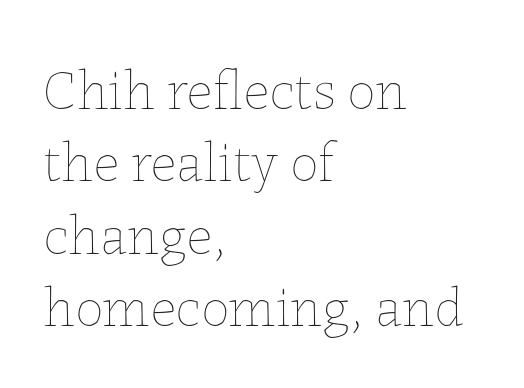
The rendering uses a moderate line-height, typical for paragraphs. You could call the tracking neutral — neither tight nor loose. The specimen omits any rule beneath the text block's lines. Here the designer chose a conventional face with non-uniform glyph widths.
